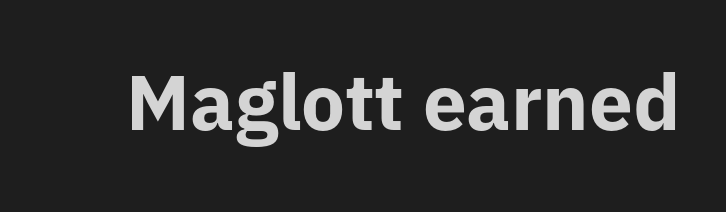
The image shows 78 px bold sans-serif type, upright; set normal letter spacing, not underlined; low stroke contrast and a medium x-height.
